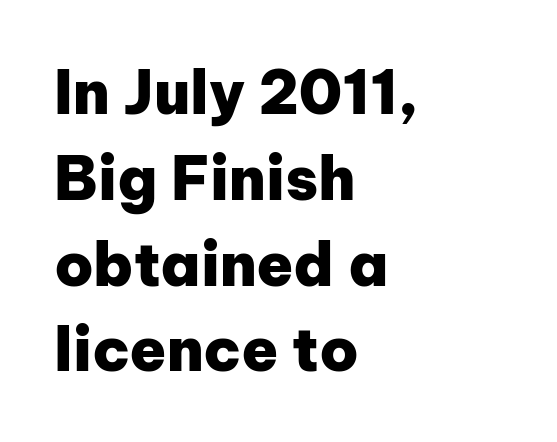
Unmarked baselines from the first word to the last. This sample uses an upright cut, with every glyph sitting square on the baseline. Left-aligned paragraph, ragged on the right. Check where the strokes stop: nothing finishes them off — pure sans.
